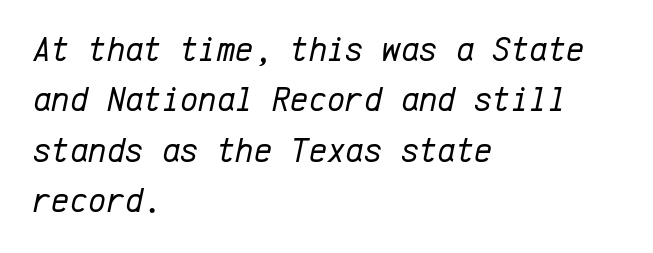
Q: Is the text bold? A: No.
Q: Is the text italic (slanted)? A: Yes, it leans right by about 12 degrees.
Q: Is the text underlined? A: No.
Q: How is the paragraph aligned? A: Left-aligned.
Q: Is the spacing between letters normal or unusually wide? A: Normal.
Q: Is the spacing between lines tight, normal or loose? A: Normal.
Q: Width (condensed, normal, or wide)? A: Normal.
Q: Stroke contrast? A: Low.
Q: x-height? A: Medium.
Q: Monospaced? A: Yes.
